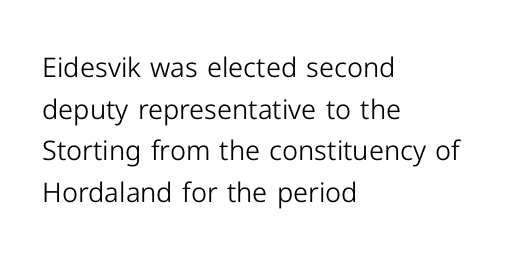
Q: Is the text bold? A: No.
Q: Is the text italic (slanted)? A: No, it is upright.
Q: Is the text underlined? A: No.
Q: How is the paragraph aligned? A: Left-aligned.
Q: Is the spacing between letters normal or unusually wide? A: Normal.
Q: Is the spacing between lines tight, normal or loose? A: Normal.
